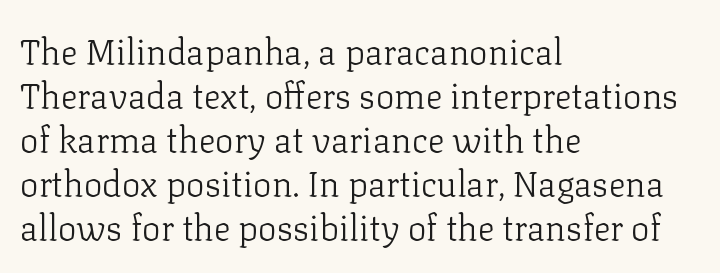
The type sits square on the baseline with zero lean. Quick note: interline space is typical. How are the letters spaced? Ordinarily, with no added tracking. Caption: face not bold, strokes unweighted.
